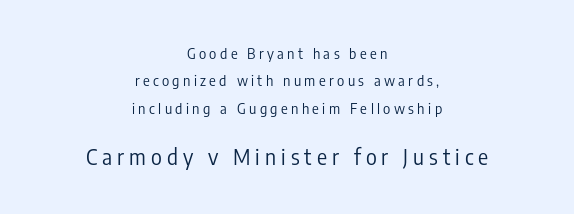
{"italic": "no", "bold": "no", "underline": "no", "align": "center", "line_spacing": "loose", "line_spacing_ratio": 1.95, "letter_spacing": "wide", "letter_spacing_em": 0.24, "larger_block": "second", "size_ratio": 1.5, "glyph_px": 21}
